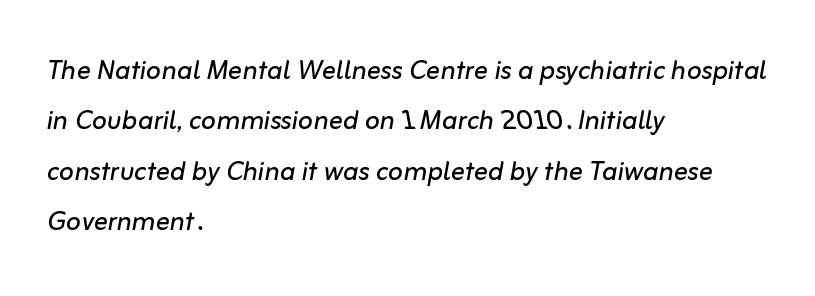
These lines stack with their left ends in a neat column. The letters advance in unequal steps, a hallmark of proportional type. The gap between lines stays unmarked. The rendering uses a moderate line-height, typical for paragraphs. The rendering applies a slant to the glyphs. The tracking reads as untouched default to a designer's eye.
